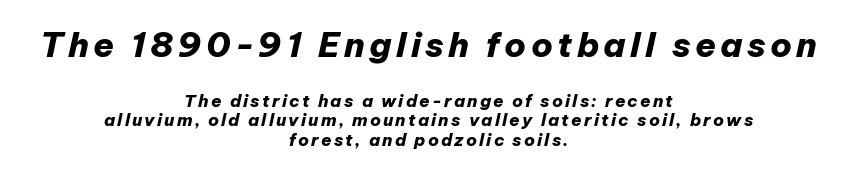
{"italic": "yes", "lean": "right", "slant_degrees": 12, "bold": "yes", "weight": "heavy", "width": "normal", "stroke_contrast": "low", "x_height": "medium", "monospaced": "no", "underline": "no", "align": "center", "line_spacing_ratio": 1.16, "larger_block": "first", "size_ratio": 2.0, "glyph_px": 34}
